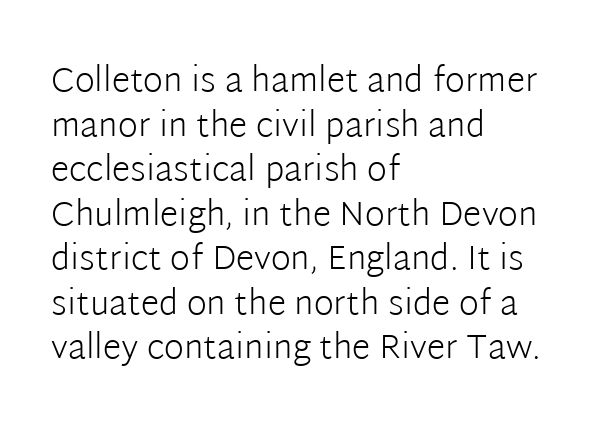
The image shows 34 px light sans-serif type, upright; set left-aligned, normal line spacing (1.31x), normal letter spacing, not underlined; low stroke contrast and a medium x-height.
